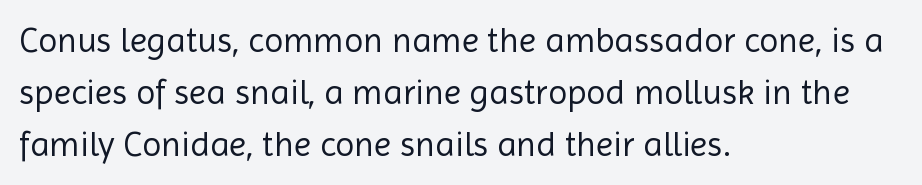
Weight: in the light-to-regular range. Notice how descenders clear the ascenders below comfortably — that's standard leading. The passage shown has conventional tracking throughout. The glyphs are unaccompanied by any horizontal stroke below them.
